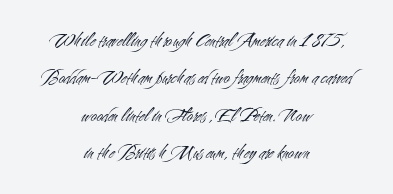
The image shows 21 px text type; set centered, line spacing 1.78x, normal letter spacing, not underlined.
